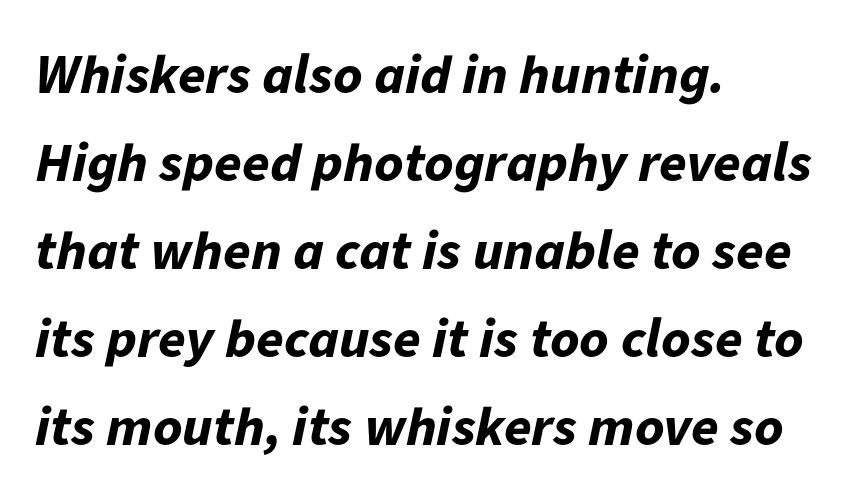
{"italic": "yes", "lean": "right", "slant_degrees": 11, "bold": "yes", "weight": "bold", "width": "normal", "stroke_contrast": "low", "x_height": "medium", "monospaced": "no", "underline": "no", "align": "left", "line_spacing": "normal", "line_spacing_ratio": 1.57, "letter_spacing": "normal", "letter_spacing_em": 0.0, "glyph_px": 56}
